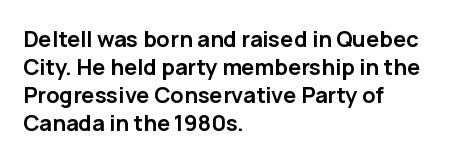
The image shows 22 px bold type, upright; set left-aligned, normal line spacing (1.27x), normal letter spacing, not underlined.
